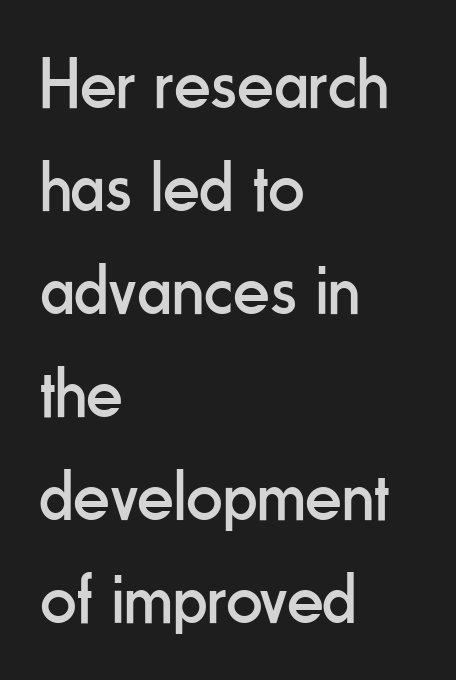
Weight: not bold — regular or lighter. The typesetter chose a ragged-right arrangement here. Does extra space separate the letters? No, they use regular spacing. Clear beneath every line of the passage.
